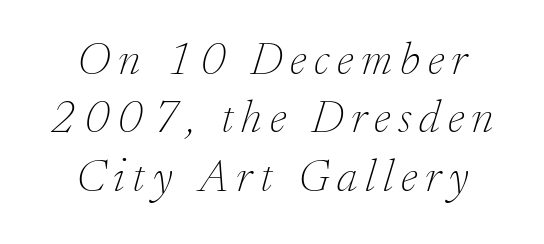
{"serif": "yes", "italic": "yes", "lean": "right", "slant_degrees": 17, "bold": "no", "weight": "thin", "width": "normal", "stroke_contrast": "low", "x_height": "small", "monospaced": "no", "underline": "no", "align": "center", "line_spacing": "normal", "line_spacing_ratio": 1.27, "glyph_px": 46}
